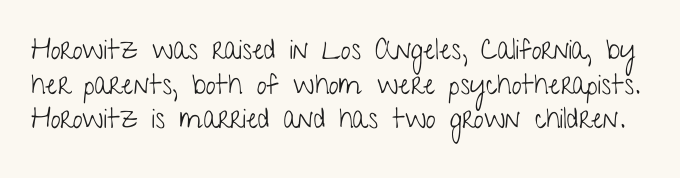
The image shows 28 px light, condensed sans-serif type, upright; set line spacing 1.24x, normal letter spacing, not underlined; low stroke contrast and a medium x-height.
